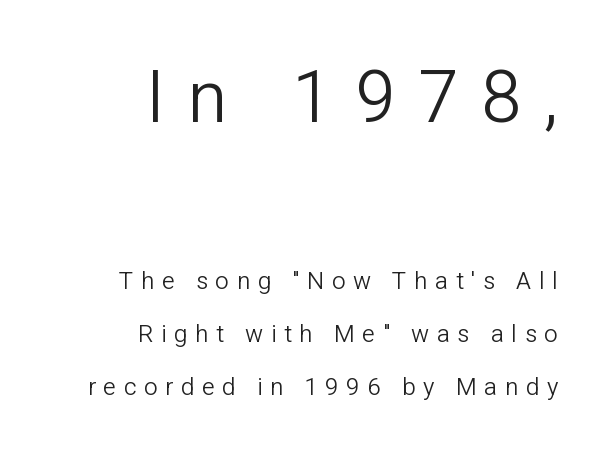
{"serif": "no", "italic": "no", "bold": "no", "weight": "light", "width": "normal", "stroke_contrast": "low", "x_height": "medium", "monospaced": "no", "underline": "no", "align": "right", "line_spacing": "loose", "line_spacing_ratio": 2.21, "letter_spacing": "wide", "letter_spacing_em": 0.32, "larger_block": "first", "size_ratio": 3.0, "glyph_px": 72}
